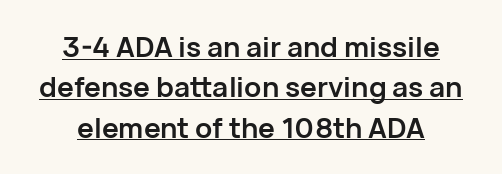
The image shows 28 px semibold sans-serif type, upright; set centered, normal line spacing (1.44x), normal letter spacing, underlined; low stroke contrast and a medium x-height.
